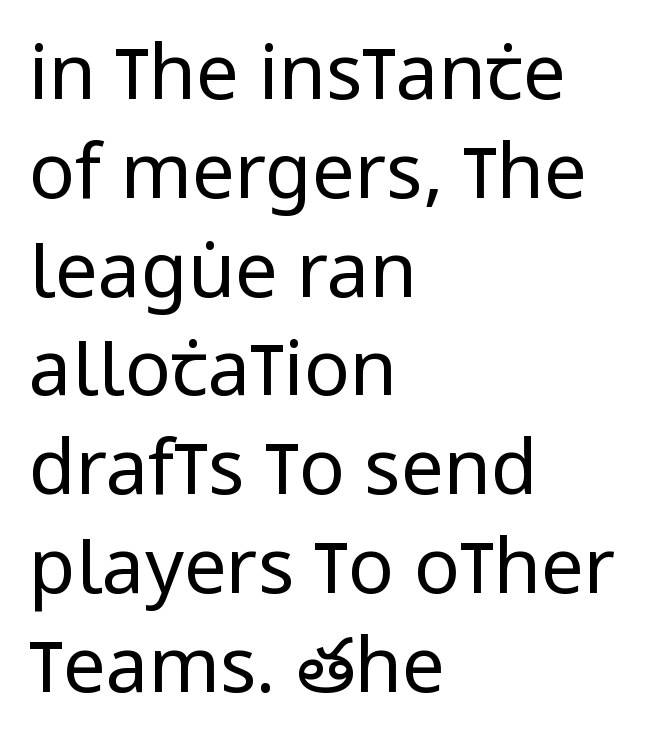
The image shows 76 px regular-weight, condensed sans-serif type, upright; set left-aligned, normal line spacing (1.3x), normal letter spacing, not underlined; low stroke contrast and a large x-height.
